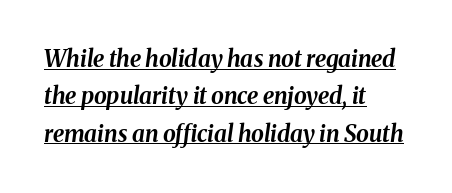
{"italic": "yes", "lean": "right", "slant_degrees": 8, "bold": "yes", "underline": "yes", "align": "left", "line_spacing": "normal", "line_spacing_ratio": 1.62, "letter_spacing": "normal", "letter_spacing_em": 0.0, "glyph_px": 23}
